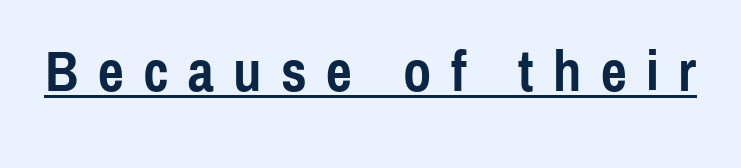
Font category for this specimen: sans-serif. A baseline rule has been typeset under these characters. Notice how the stems are strictly vertical — no italics here. In terms of letterspacing, this is a distinctly airy, spread setting. Is this a fixed-width face? No — the glyphs have proportional, varying widths. The letters are bold, with thick, heavy strokes.
